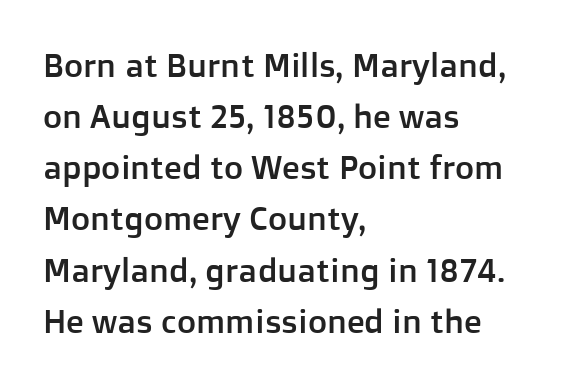
Q: Is the text italic (slanted)? A: No, it is upright.
Q: Is the typeface a serif or a sans-serif typeface? A: Sans-serif.
Q: Is the text underlined? A: No.
Q: How is the paragraph aligned? A: Left-aligned.
Q: Is the spacing between letters normal or unusually wide? A: Normal.
Q: Is the spacing between lines tight, normal or loose? A: Normal.
Q: Width (condensed, normal, or wide)? A: Normal.
Q: Stroke contrast? A: Low.
Q: x-height? A: Medium.
Q: Monospaced? A: No.
